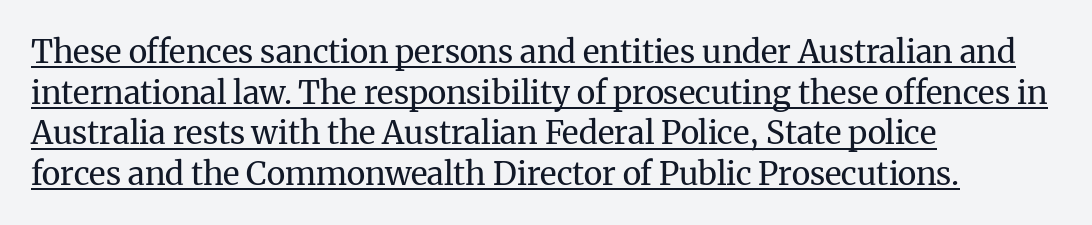
A classic flush-left, rag-right setting is used for this passage. Proportional: the letters do not fall into vertical columns. Reading down the column, the eye jumps a familiar distance to each next line. The string is rendered with underlining switched on. Look at the bottom of the vertical strokes: they flare into serifs here.
